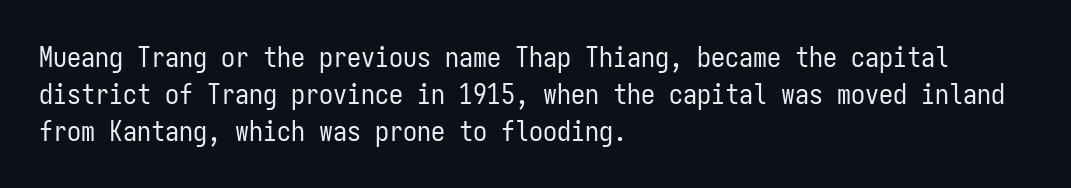
The image shows 28 px regular-weight, condensed sans-serif type, upright, monospaced; set left-aligned, normal line spacing (1.32x), normal letter spacing, not underlined; low stroke contrast and a medium x-height.
